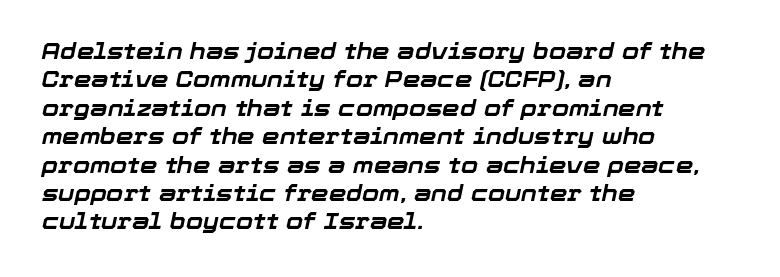
The zone under the glyphs is completely vacant. Does the copy run flush right? No — it runs flush left. This is oblique type, the kind used for emphasis or titles. The gaps between neighbouring characters are ordinary and unremarkable. On the weight axis this lands at bold, roughly 700. This sample keeps an unexceptional amount of space between lines.
